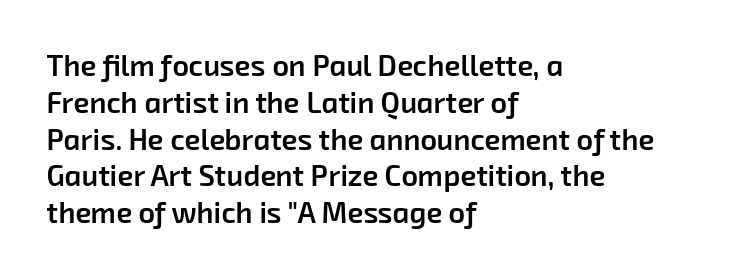
Is this a fixed-width face? No — the glyphs have proportional, varying widths. Semibold letterforms, between regular and bold. Does extra space separate the letters? No, they use regular spacing. These lines are set flush left with a ragged right edge. Quick note: underline off. Leading matches the norm, producing a regular column.
